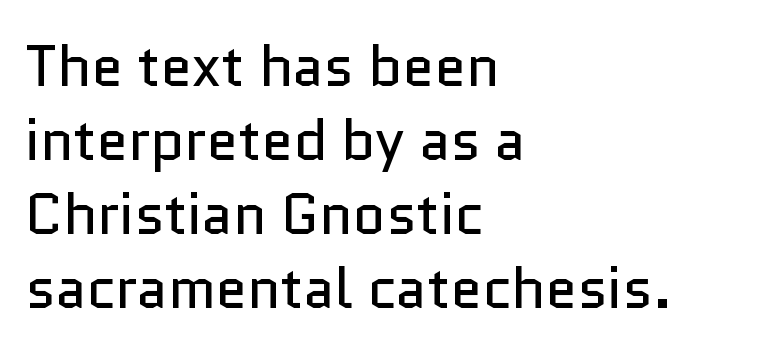
The image shows 57 px regular-weight sans-serif type, upright; set left-aligned, normal line spacing (1.3x), normal letter spacing, not underlined; low stroke contrast and a medium x-height.
